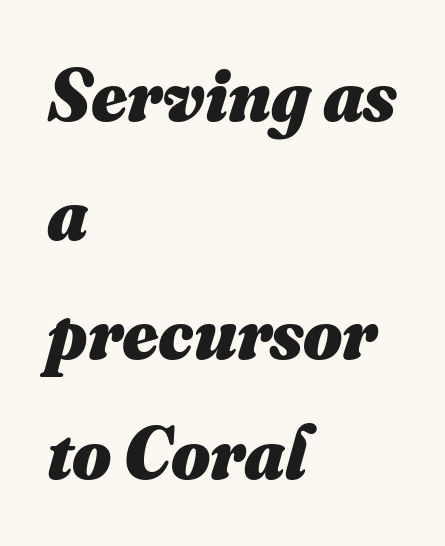
{"bold": "yes", "weight": "heavy", "width": "normal", "stroke_contrast": "medium", "x_height": "small", "monospaced": "no", "underline": "no", "align": "left", "line_spacing": "normal", "line_spacing_ratio": 1.59, "letter_spacing": "normal", "letter_spacing_em": 0.0, "glyph_px": 75}
